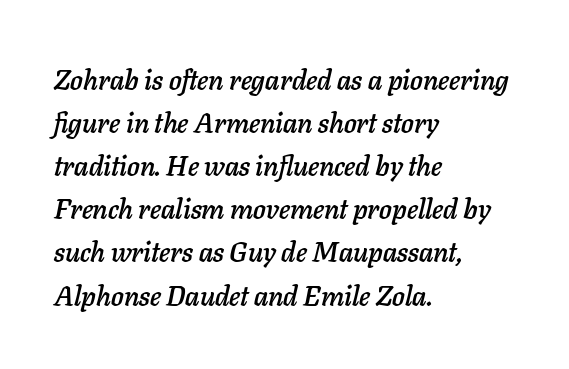
The image shows 28 px text type, italic (leaning right); set left-aligned, normal line spacing (1.54x), normal letter spacing, not underlined; low stroke contrast and a medium x-height.
